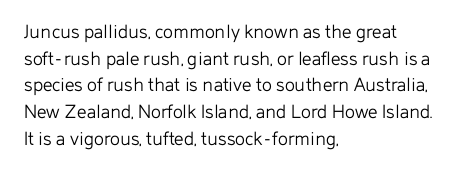
{"italic": "no", "bold": "no", "underline": "no", "align": "left", "line_spacing": "normal", "line_spacing_ratio": 1.27, "letter_spacing": "normal", "letter_spacing_em": 0.0, "glyph_px": 21}
